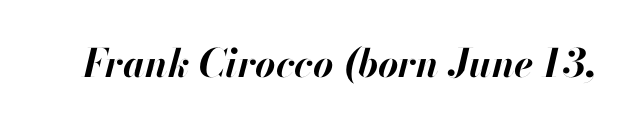
The strokes are fattened all the way to bold. A typesetter would call this zero additional tracking. The rendering applies a slant to the glyphs. Each row of text sits above clean, open space. The face used here is proportionally spaced, like ordinary book or web type.
